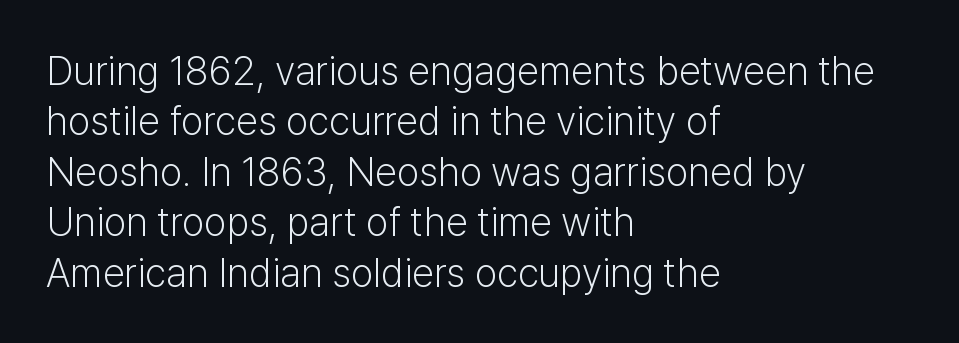
The image shows 40 px light sans-serif type, upright; set left-aligned, normal line spacing (1.26x), normal letter spacing, not underlined; low stroke contrast and a medium x-height.
